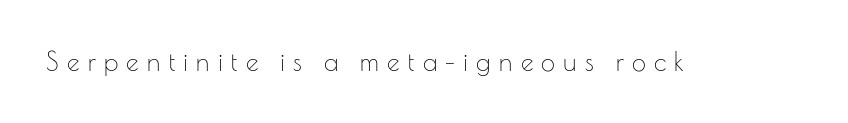
Q: Is the text bold? A: No.
Q: Is the text italic (slanted)? A: No, it is upright.
Q: Is the text underlined? A: No.
Q: Is the spacing between letters normal or unusually wide? A: Unusually wide.
